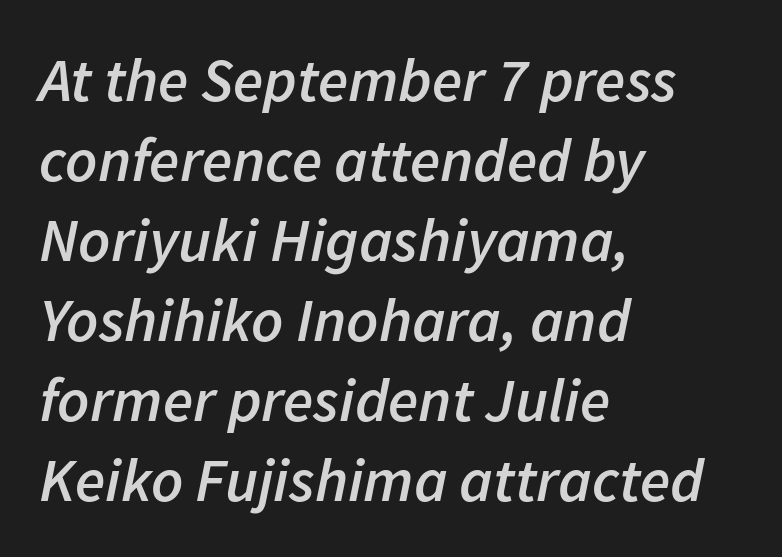
Q: Is the text bold? A: Semi-bold.
Q: Is the text italic (slanted)? A: Yes, it leans right by about 11 degrees.
Q: Is the text underlined? A: No.
Q: How is the paragraph aligned? A: Left-aligned.
Q: Is the spacing between letters normal or unusually wide? A: Normal.
Q: Is the spacing between lines tight, normal or loose? A: Normal.
Q: Width (condensed, normal, or wide)? A: Normal.
Q: Stroke contrast? A: Low.
Q: x-height? A: Medium.
Q: Monospaced? A: No.
